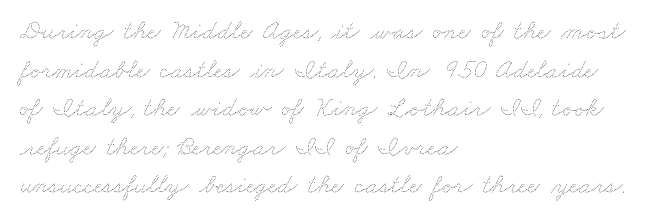
Q: Is the text bold? A: No.
Q: Is the text underlined? A: No.
Q: How is the paragraph aligned? A: Left-aligned.
Q: Is the spacing between letters normal or unusually wide? A: Normal.
Q: Is the spacing between lines tight, normal or loose? A: Normal.
